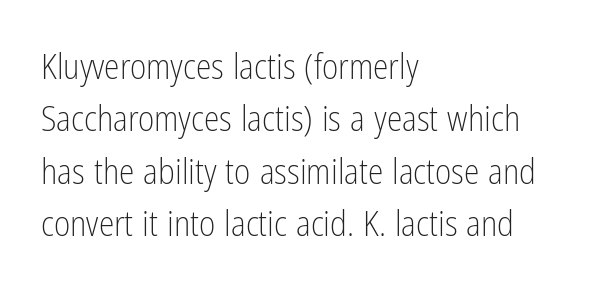
It's the straight-up-and-down kind of type. Line starts are locked; line ends wander. Compared with typical body copy, the letter spacing here is the same. Honestly, there is no underline to notice here at all.
